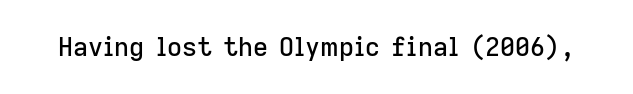
Is there any slant? The stems are plumb. Descenders are the only things crossing below the line. The line texture is even and compact thanks to regular tracking.
